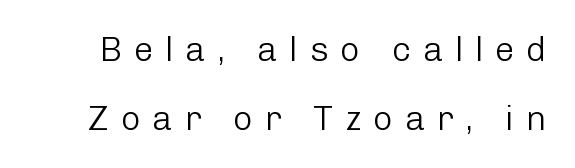
Q: Is the text bold? A: No.
Q: Is the text italic (slanted)? A: No, it is upright.
Q: Is the typeface a serif or a sans-serif typeface? A: Sans-serif.
Q: Is the text underlined? A: No.
Q: Is the spacing between letters normal or unusually wide? A: Unusually wide.
Q: Is the spacing between lines tight, normal or loose? A: Loose.
Q: Width (condensed, normal, or wide)? A: Normal.
Q: Stroke contrast? A: Low.
Q: x-height? A: Medium.
Q: Monospaced? A: No.
